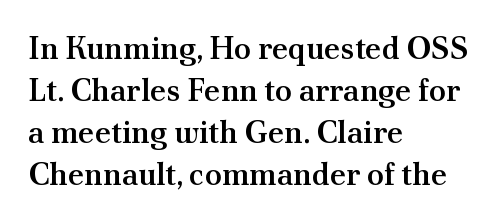
Q: Is the text bold? A: Semi-bold.
Q: Is the text italic (slanted)? A: No, it is upright.
Q: Is the typeface a serif or a sans-serif typeface? A: Serif.
Q: Is the text underlined? A: No.
Q: How is the paragraph aligned? A: Left-aligned.
Q: Is the spacing between letters normal or unusually wide? A: Normal.
Q: Is the spacing between lines tight, normal or loose? A: Normal.
Q: Width (condensed, normal, or wide)? A: Normal.
Q: Stroke contrast? A: Medium.
Q: x-height? A: Small.
Q: Monospaced? A: No.
